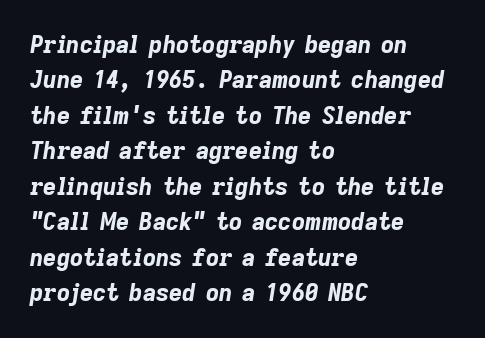
Q: Is the text bold? A: Yes.
Q: Is the text italic (slanted)? A: Yes, it leans right by about 9 degrees.
Q: Is the text underlined? A: No.
Q: How is the paragraph aligned? A: Left-aligned.
Q: Is the spacing between letters normal or unusually wide? A: Normal.
Q: Is the spacing between lines tight, normal or loose? A: Normal.
